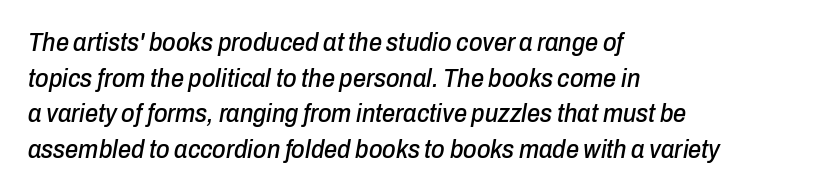
Q: Is the text italic (slanted)? A: Yes, it leans right by about 10 degrees.
Q: Is the text underlined? A: No.
Q: How is the paragraph aligned? A: Left-aligned.
Q: Is the spacing between letters normal or unusually wide? A: Normal.
Q: Is the spacing between lines tight, normal or loose? A: Normal.
